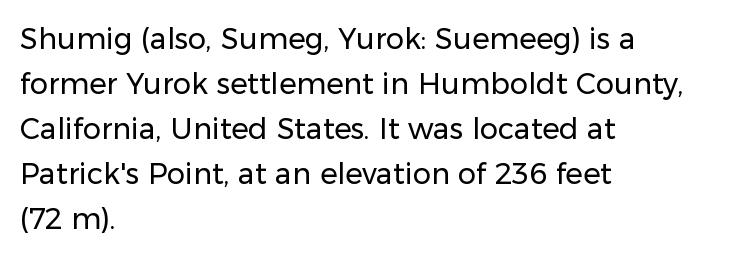
The image shows 29 px regular-weight sans-serif type, upright; set left-aligned, normal line spacing (1.55x), normal letter spacing, not underlined; low stroke contrast and a medium x-height.
